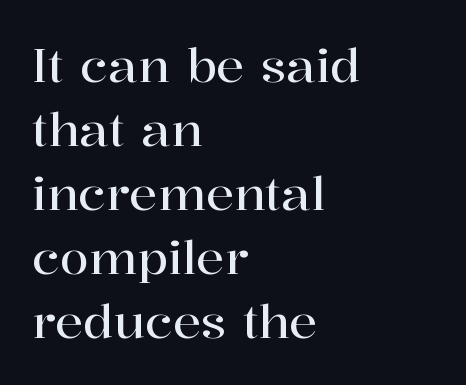
The image shows 47 px serif type, upright; set left-aligned, normal line spacing (1.36x), normal letter spacing, not underlined; high stroke contrast and a medium x-height.
